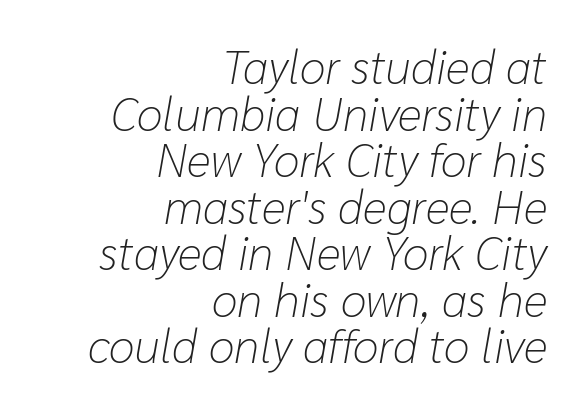
{"italic": "yes", "lean": "right", "slant_degrees": 10, "bold": "no", "weight": "light", "width": "normal", "stroke_contrast": "low", "x_height": "medium", "monospaced": "no", "underline": "no", "align": "right", "line_spacing": "tight", "line_spacing_ratio": 0.99, "letter_spacing": "normal", "letter_spacing_em": 0.0, "glyph_px": 47}
